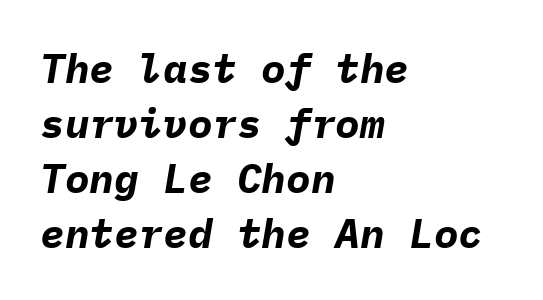
Q: Is the text bold? A: Yes.
Q: Is the text italic (slanted)? A: Yes, it leans right by about 9 degrees.
Q: Is the text underlined? A: No.
Q: How is the paragraph aligned? A: Left-aligned.
Q: Is the spacing between letters normal or unusually wide? A: Normal.
Q: Is the spacing between lines tight, normal or loose? A: Normal.
Q: Width (condensed, normal, or wide)? A: Normal.
Q: Stroke contrast? A: Low.
Q: x-height? A: Medium.
Q: Monospaced? A: Yes.
